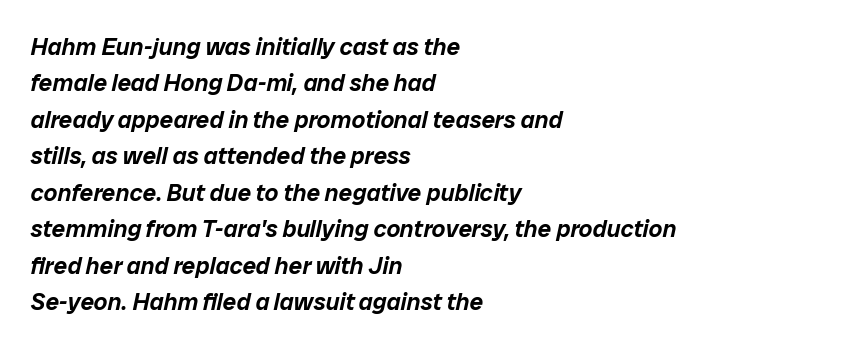
The image shows 24 px text type, italic (leaning right); set left-aligned, normal line spacing (1.52x), normal letter spacing, not underlined.
